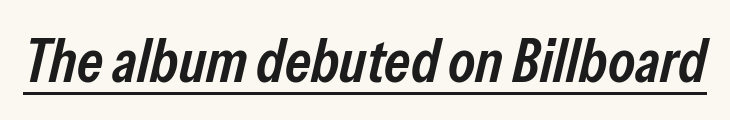
The image shows 61 px semibold, condensed type, italic (leaning right); set normal letter spacing, underlined; low stroke contrast and a medium x-height.
